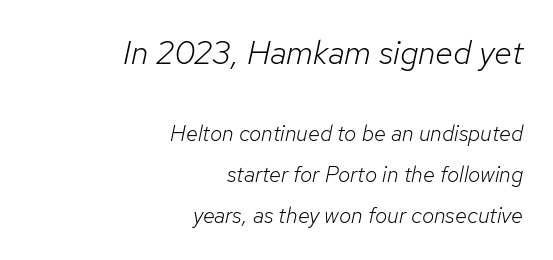
{"italic": "yes", "lean": "right", "slant_degrees": 12, "bold": "no", "weight": "light", "width": "normal", "stroke_contrast": "low", "x_height": "medium", "monospaced": "no", "underline": "no", "align": "right", "line_spacing_ratio": 1.86, "letter_spacing": "normal", "letter_spacing_em": 0.0, "larger_block": "first", "size_ratio": 1.5, "glyph_px": 33}
